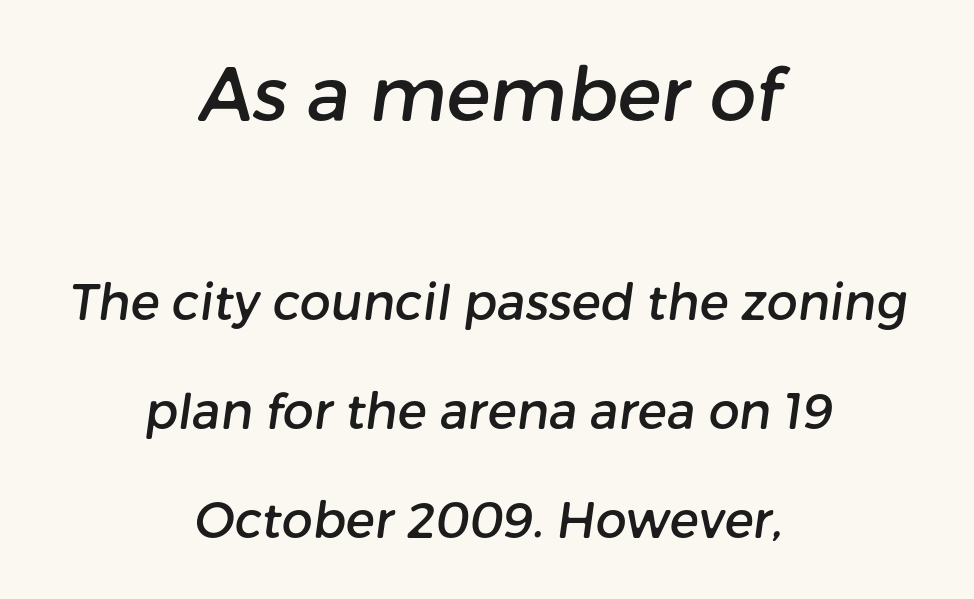
{"serif": "no", "width": "normal", "stroke_contrast": "low", "x_height": "medium", "monospaced": "no", "underline": "no", "align": "center", "line_spacing": "loose", "line_spacing_ratio": 2.22, "letter_spacing": "normal", "letter_spacing_em": 0.0, "larger_block": "first", "size_ratio": 1.51, "glyph_px": 74}
